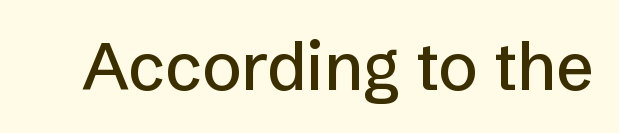
The face used here is rendered with its standard letterfit. Varying glyph widths throughout — classic text-font behaviour. Glance below the letters and you will spot only blank space. Vertical strokes here are truly vertical. A typesetter would label this face a sans.
